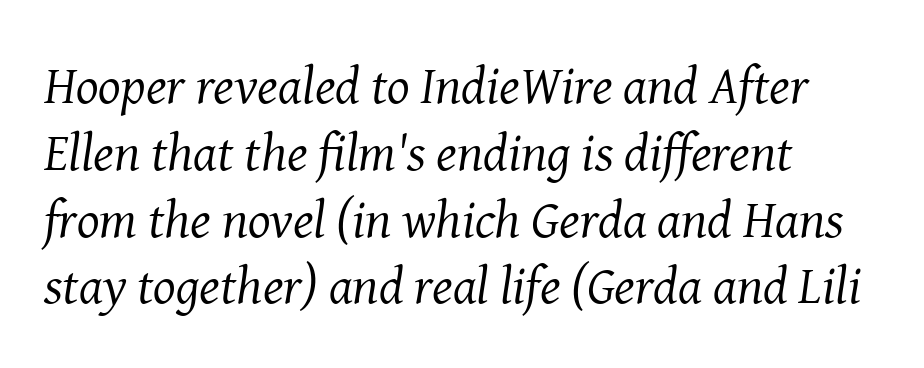
The image shows 53 px regular-weight serif type, italic (leaning right); set left-aligned, normal line spacing (1.26x), normal letter spacing, not underlined; medium stroke contrast and a medium x-height.
